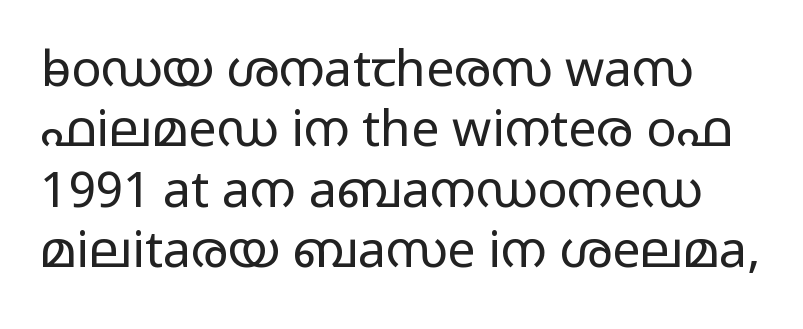
{"serif": "no", "italic": "no", "bold": "no", "weight": "light", "width": "wide", "stroke_contrast": "low", "x_height": "medium", "monospaced": "no", "underline": "no", "line_spacing_ratio": 1.21, "letter_spacing": "normal", "letter_spacing_em": 0.0, "glyph_px": 50}
